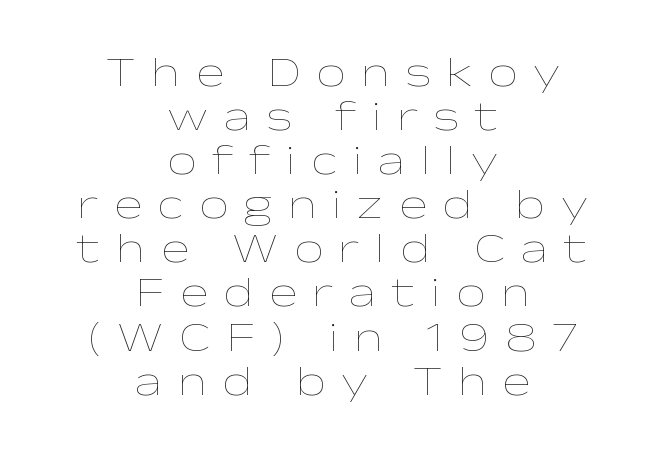
The image shows 42 px thin, wide type, upright; set centered, tight line spacing (1.05x), unusually wide letter spacing (+0.37 em), not underlined; low stroke contrast and a medium x-height.
